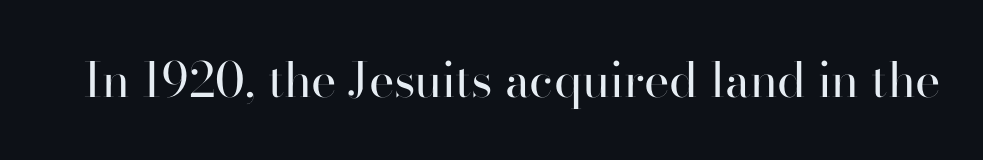
Looks like regular typesetting: each glyph gets only the width it needs. The letters sit at their default tracking, neither squeezed nor spread. Beneath every word, the page is bare. Is this a heavy cut? Hardly; it is regular or lighter. The face used here is a sans, in the tradition of grotesques and geometrics.
